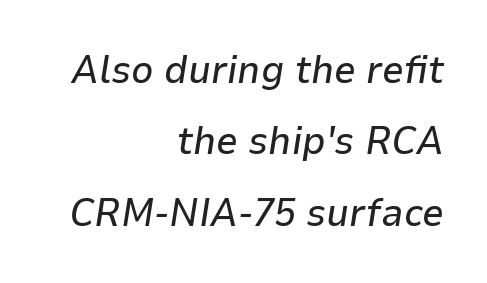
The image shows 39 px text type, italic (leaning right); set right-aligned, line spacing 1.83x, normal letter spacing, not underlined; low stroke contrast and a medium x-height.
